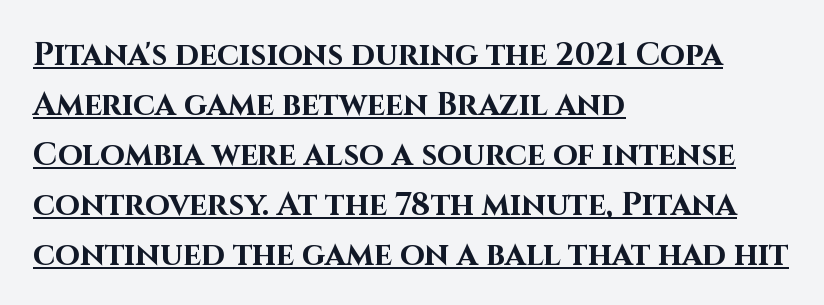
Q: Is the text bold? A: Yes.
Q: Is the text italic (slanted)? A: No, it is upright.
Q: Is the typeface a serif or a sans-serif typeface? A: Sans-serif.
Q: Is the text underlined? A: Yes.
Q: How is the paragraph aligned? A: Left-aligned.
Q: Is the spacing between letters normal or unusually wide? A: Normal.
Q: Is the spacing between lines tight, normal or loose? A: Normal.
Q: Width (condensed, normal, or wide)? A: Normal.
Q: Stroke contrast? A: High.
Q: x-height? A: Large.
Q: Monospaced? A: No.
